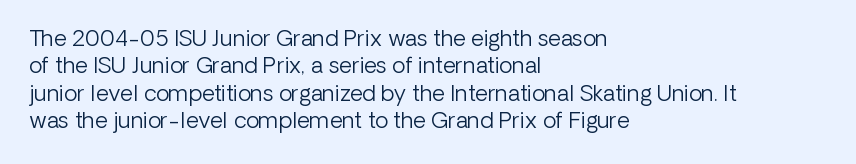
The image shows 22 px text type, upright; set left-aligned, normal line spacing (1.25x), normal letter spacing, not underlined.
